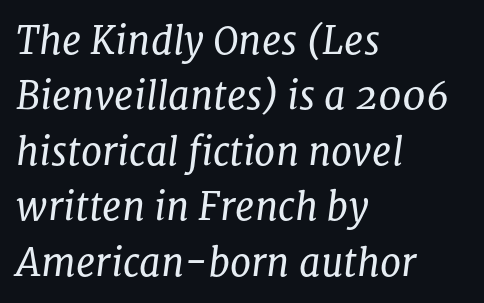
The image shows 38 px regular-weight serif type, italic (leaning right); set left-aligned, normal line spacing (1.46x), normal letter spacing, not underlined; low stroke contrast and a medium x-height.
